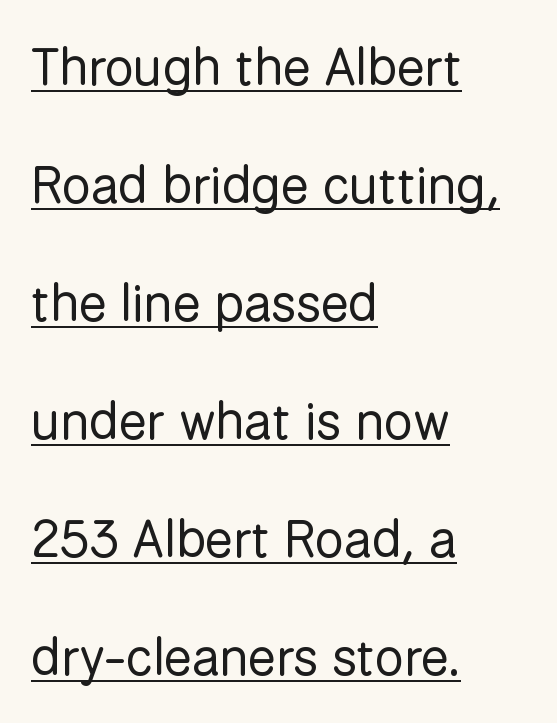
The specimen includes a rule beneath the text block's lines. These lines stack with their left ends in a neat column. The strokes carry an ordinary text weight at most. Rows of type keep a wide berth in the vertical direction.
